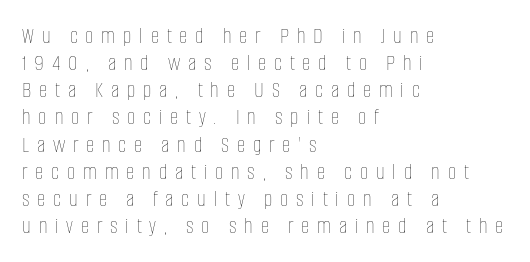
{"italic": "no", "bold": "no", "underline": "no", "align": "left", "line_spacing_ratio": 1.18, "letter_spacing": "wide", "letter_spacing_em": 0.34, "glyph_px": 23}
